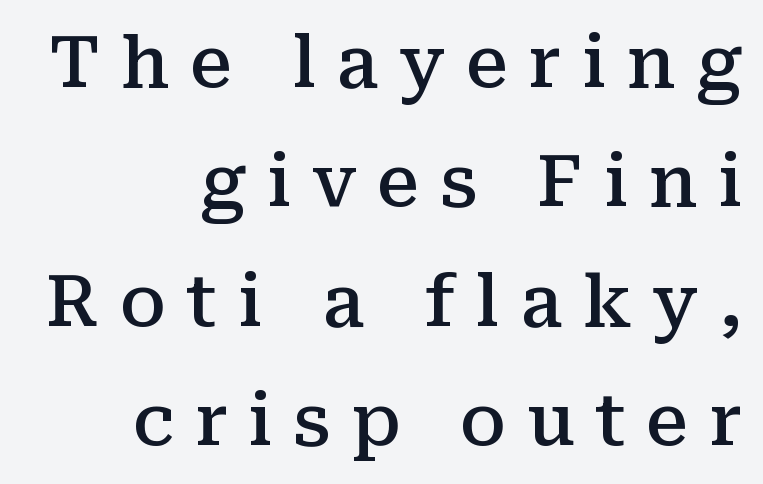
The image shows 71 px semibold serif type, upright; set right-aligned, normal line spacing (1.68x), unusually wide letter spacing (+0.29 em), not underlined; medium stroke contrast and a medium x-height.
